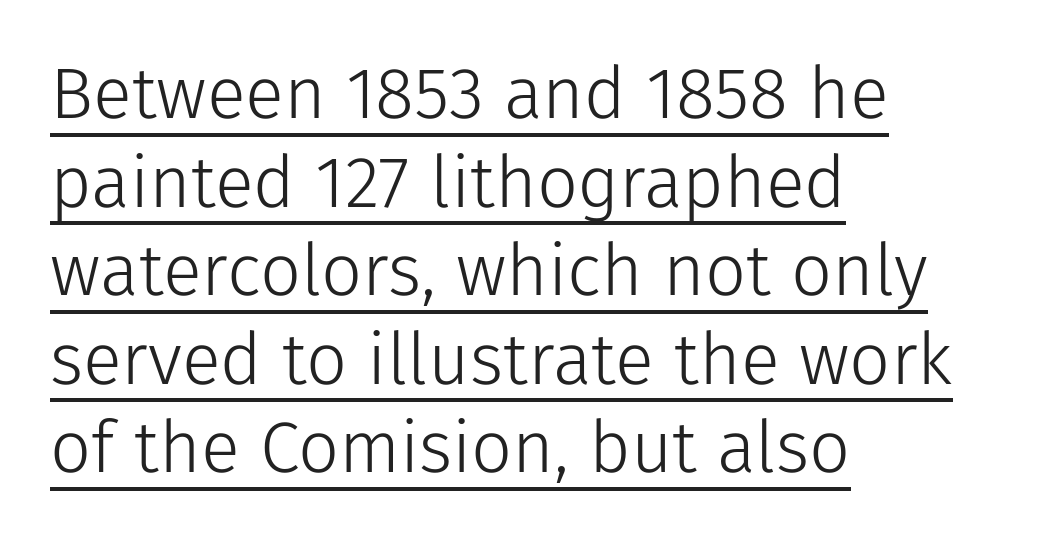
Characters remain perfectly vertical along every line. Is there an underline? Yes — a line sits under the letters. Stroke thickness stays within the range of a standard reading face or lighter. How are the letters spaced? Ordinarily, with no added tracking.
